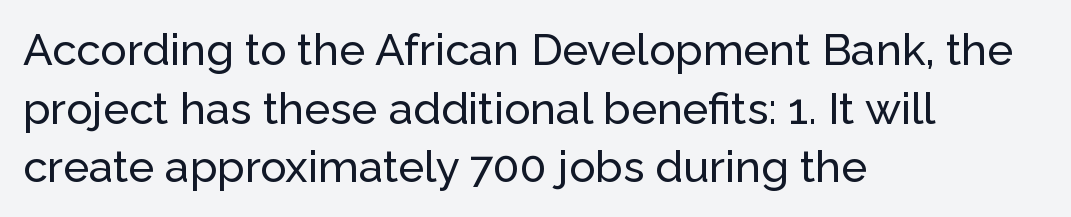
The image shows 44 px sans-serif type, upright; set left-aligned, normal line spacing (1.33x), normal letter spacing, not underlined; low stroke contrast and a medium x-height.
